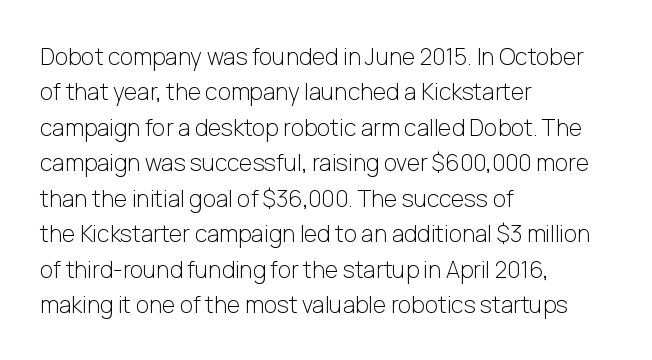
{"italic": "no", "bold": "no", "underline": "no", "align": "left", "line_spacing": "normal", "line_spacing_ratio": 1.54, "letter_spacing": "normal", "letter_spacing_em": 0.0, "glyph_px": 23}
